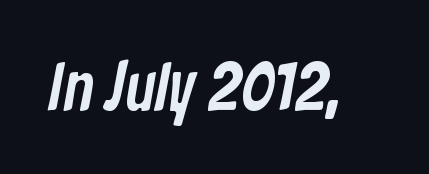
Q: Is the typeface a serif or a sans-serif typeface? A: Sans-serif.
Q: Is the text underlined? A: No.
Q: Is the spacing between letters normal or unusually wide? A: Normal.
Q: Width (condensed, normal, or wide)? A: Condensed.
Q: Stroke contrast? A: Low.
Q: x-height? A: Medium.
Q: Monospaced? A: No.
